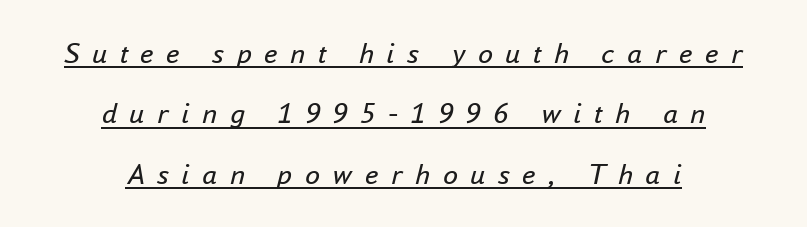
Centered paragraph, ragged on both sides. This sample has the flowing, uneven cadence of proportional lettering. The rendering inserts visible extra space after every character. The glyphs look as if they've been sheared to an angle. No chunkiness to these letters — they're not bold.
